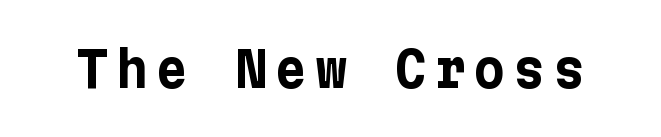
The image shows 49 px bold sans-serif type, upright; set not underlined; low stroke contrast and a medium x-height.
